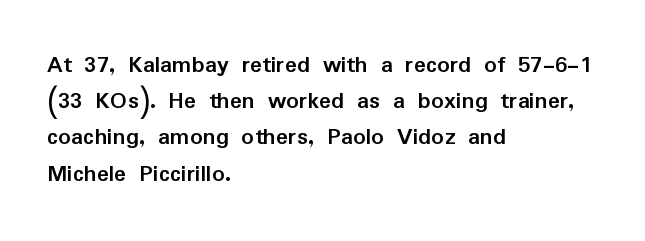
The image shows 25 px bold type, upright; set left-aligned, normal line spacing (1.45x), normal letter spacing, not underlined.
